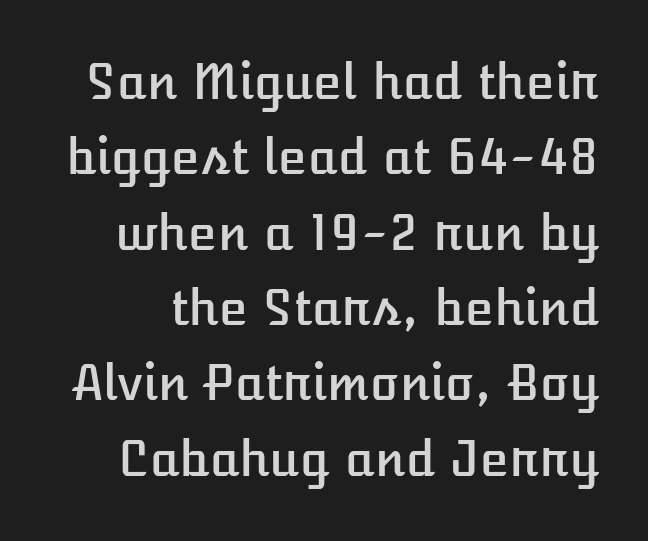
Q: Is the text italic (slanted)? A: No, it is upright.
Q: Is the text underlined? A: No.
Q: Is the spacing between letters normal or unusually wide? A: Normal.
Q: Is the spacing between lines tight, normal or loose? A: Normal.
Q: Width (condensed, normal, or wide)? A: Normal.
Q: Stroke contrast? A: Low.
Q: x-height? A: Medium.
Q: Monospaced? A: No.
